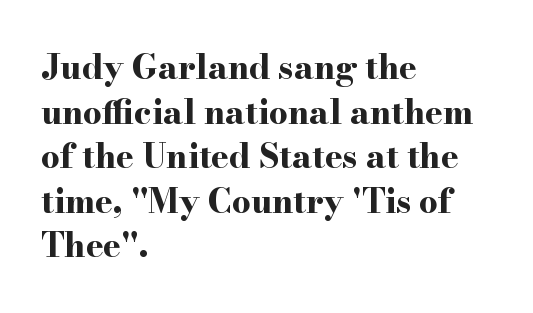
As a designer I'd log this as weight 700, bold. The type is set solid horizontally, with unmodified tracking. Think of a printed novel: that variable character pitch is what you see here. The designer went with a serif here, giving each stem small feet. Unlike italic type, these characters show no tilt at all.
